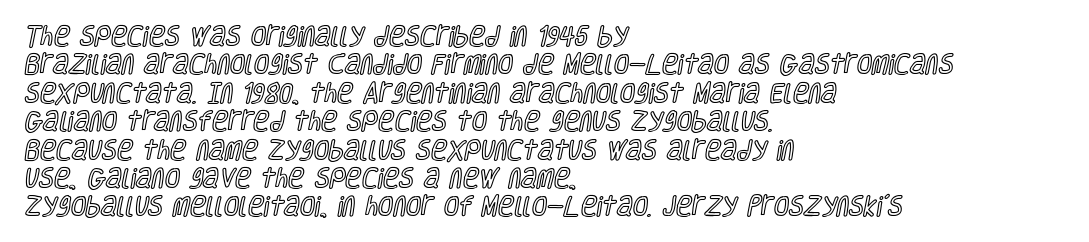
{"underline": "no", "align": "left", "line_spacing": "normal", "line_spacing_ratio": 1.29, "letter_spacing": "normal", "letter_spacing_em": 0.0, "glyph_px": 22}
